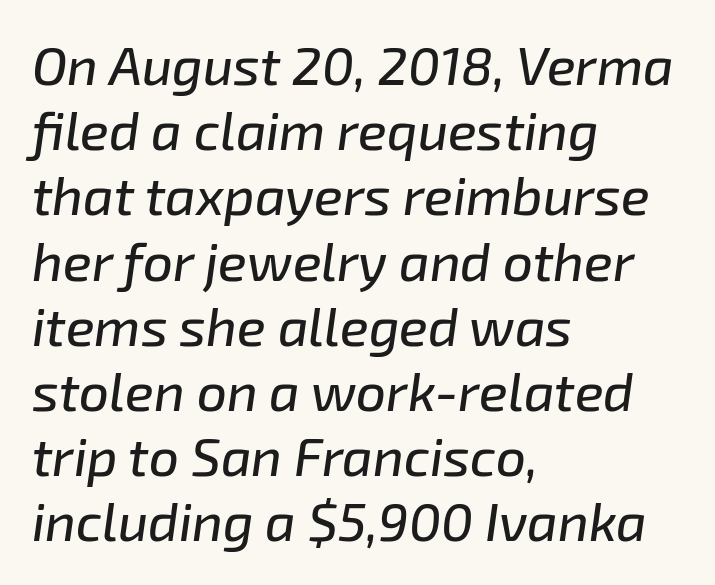
{"italic": "yes", "lean": "right", "slant_degrees": 8, "width": "normal", "stroke_contrast": "low", "x_height": "medium", "monospaced": "no", "underline": "no", "align": "left", "line_spacing_ratio": 1.23, "letter_spacing": "normal", "letter_spacing_em": 0.0, "glyph_px": 53}
